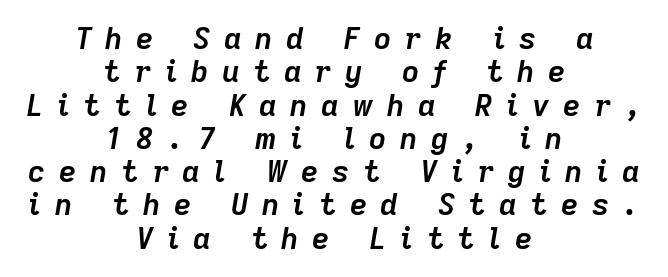
Leading is clearly below the norm, producing a dense column. Think of a printed novel: that variable character pitch is what you see here. Anything drawn beneath the words? Only blank space. This rendering uses center alignment, leaving both contours irregular but symmetric.
